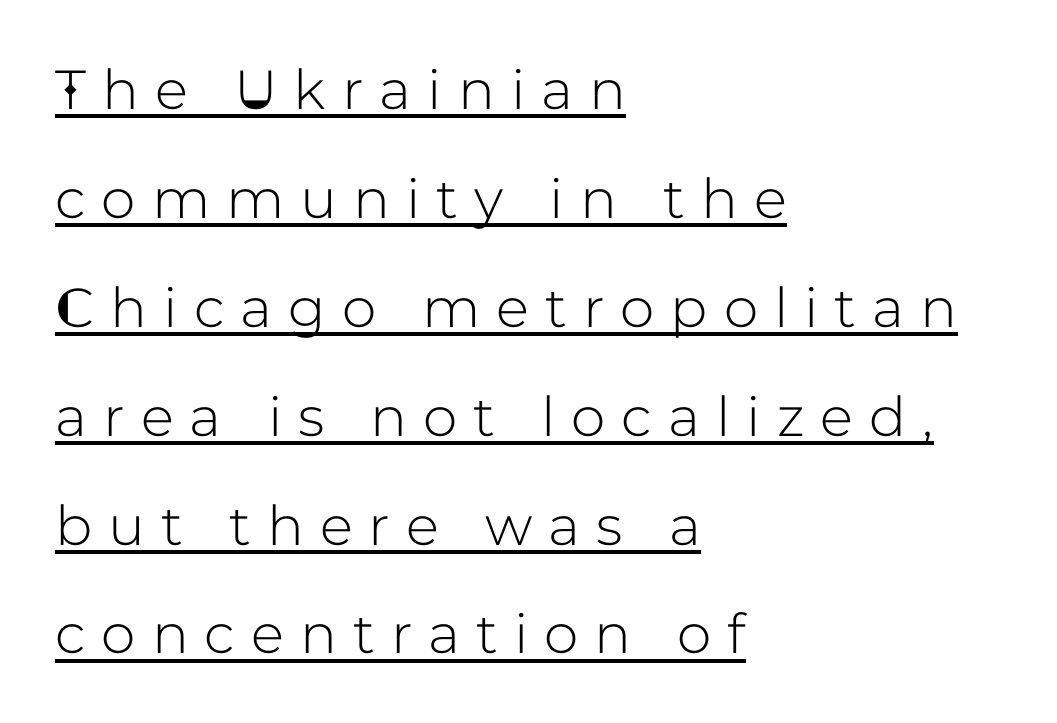
The image shows 55 px sans-serif type, upright; set left-aligned, loose line spacing (1.98x), unusually wide letter spacing (+0.29 em), underlined; low stroke contrast and a medium x-height.
